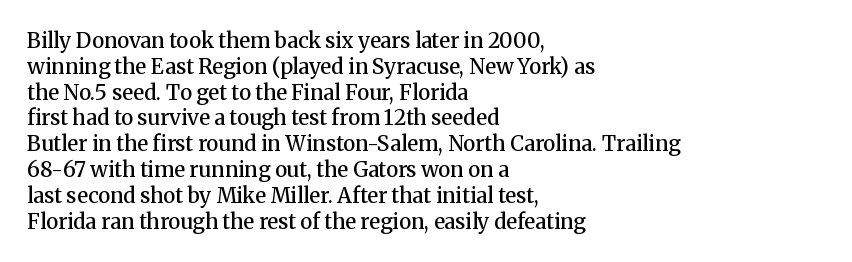
Weight: semibold (demi). Clear beneath every line of the passage. Nothing unusual about the tracking: characters are spaced as the font intends. Notice how the stems are strictly vertical — no italics here. This sample is left-justified, so line endings fall wherever the words run out.
